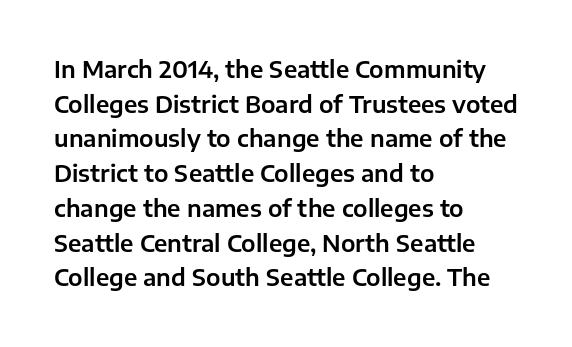
The image shows 23 px text type, upright; set left-aligned, normal line spacing (1.51x), normal letter spacing, not underlined.
